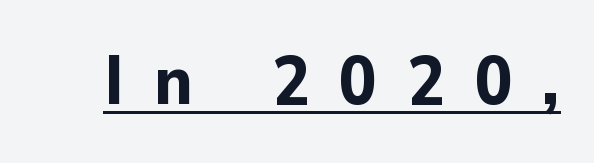
Words appear elongated and porous because spacing is wide. Underlining? Definitely there. Posture: straight, roman, zero tilt. These words are printed bold, with thick strokes throughout.
